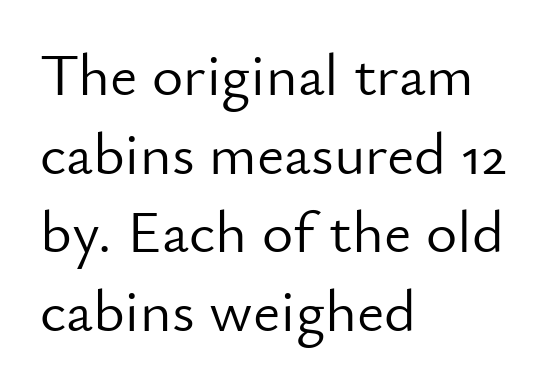
{"serif": "no", "italic": "no", "bold": "no", "weight": "light", "width": "normal", "stroke_contrast": "low", "x_height": "small", "monospaced": "no", "underline": "no", "align": "left", "line_spacing": "normal", "line_spacing_ratio": 1.31, "letter_spacing": "normal", "letter_spacing_em": 0.0, "glyph_px": 60}
